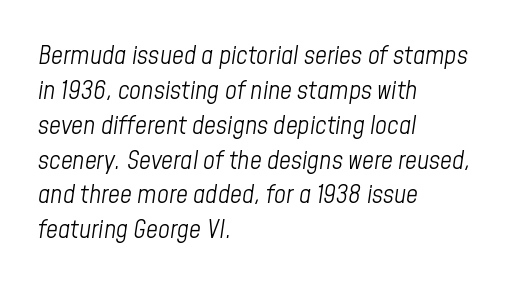
The image shows 26 px text type, italic (leaning right); set left-aligned, normal line spacing (1.34x), normal letter spacing, not underlined.
